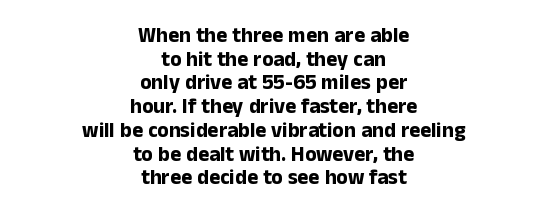
The image shows 21 px bold type, upright; set centered, tight line spacing (1.13x), normal letter spacing, not underlined.
